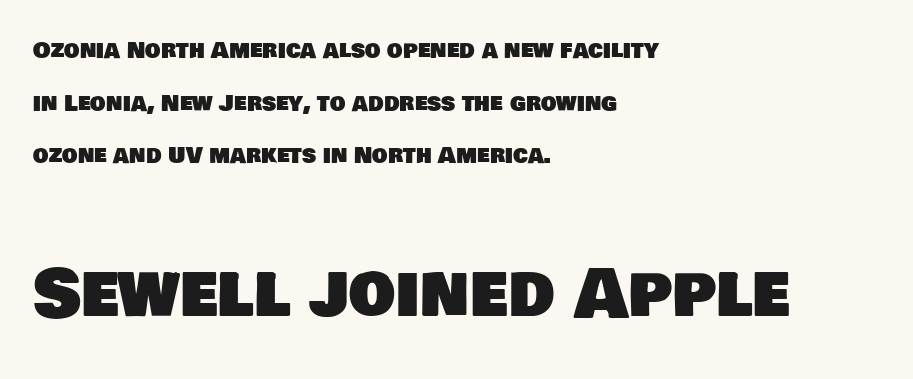
The rendering uses natural spacing where letterforms have individual widths. Rule under the text: the space is simply empty. The font family rendered here belongs to the sans-serif group. Successive baselines arrive slowly, with a big drop between each. Teacher's note: observe the even left margin — that is flush-left alignment. Observe the ordinary spacing: letters are neighbours, not strangers.
